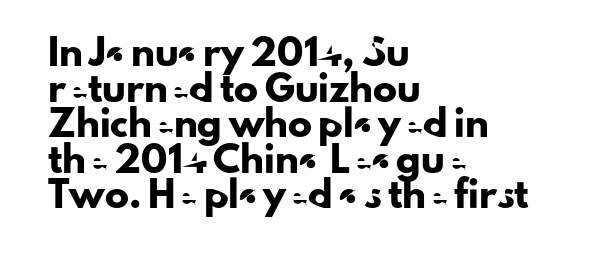
Q: Is the text italic (slanted)? A: No, it is upright.
Q: Is the text underlined? A: No.
Q: How is the paragraph aligned? A: Left-aligned.
Q: Is the spacing between letters normal or unusually wide? A: Normal.
Q: Is the spacing between lines tight, normal or loose? A: Normal.
